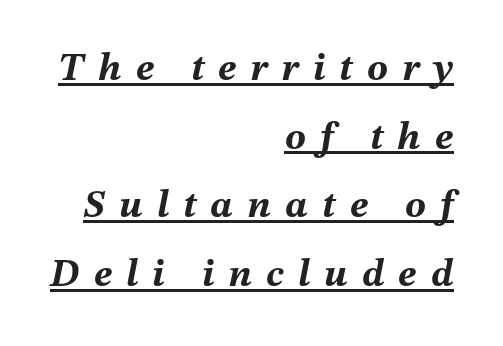
The image shows 39 px bold type, italic (leaning right); set right-aligned, line spacing 1.76x, unusually wide letter spacing (+0.36 em), underlined; medium stroke contrast and a medium x-height.
